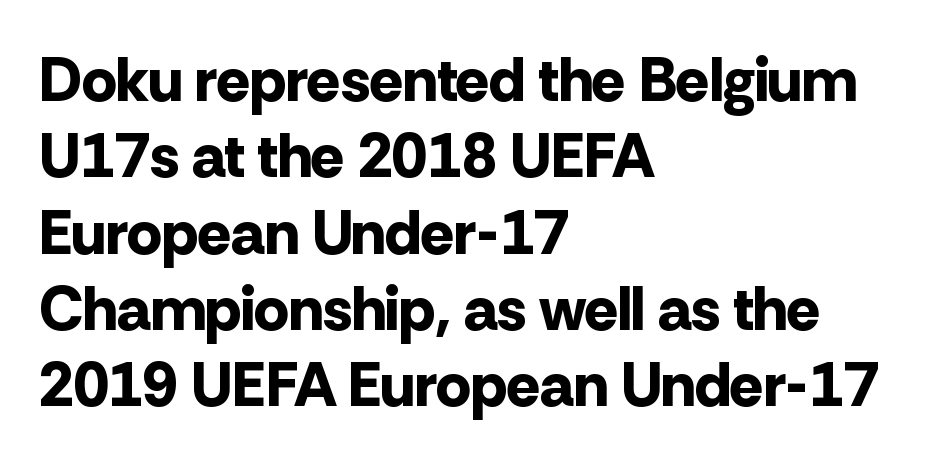
The image shows 62 px bold sans-serif type, upright; set left-aligned, line spacing 1.23x, normal letter spacing, not underlined; low stroke contrast and a medium x-height.
